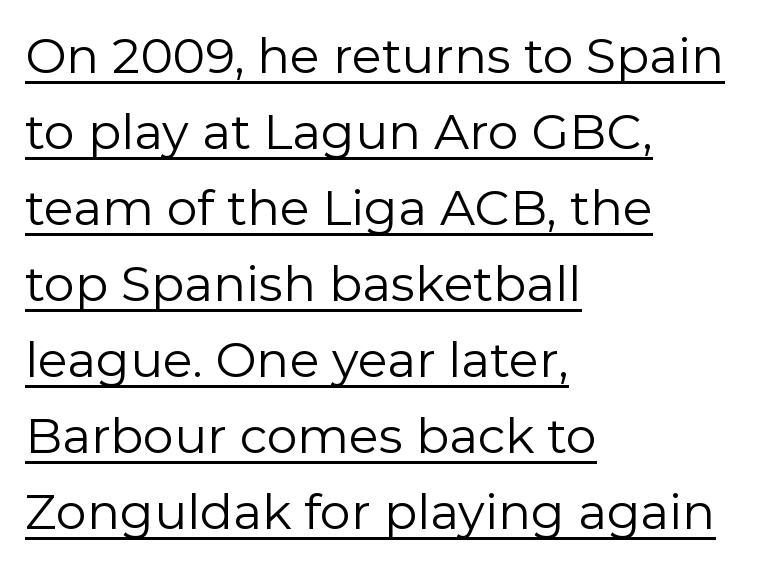
{"serif": "no", "italic": "no", "bold": "no", "weight": "regular", "width": "normal", "stroke_contrast": "low", "x_height": "medium", "monospaced": "no", "underline": "yes", "align": "left", "line_spacing": "normal", "line_spacing_ratio": 1.55, "letter_spacing": "normal", "letter_spacing_em": 0.0, "glyph_px": 49}
